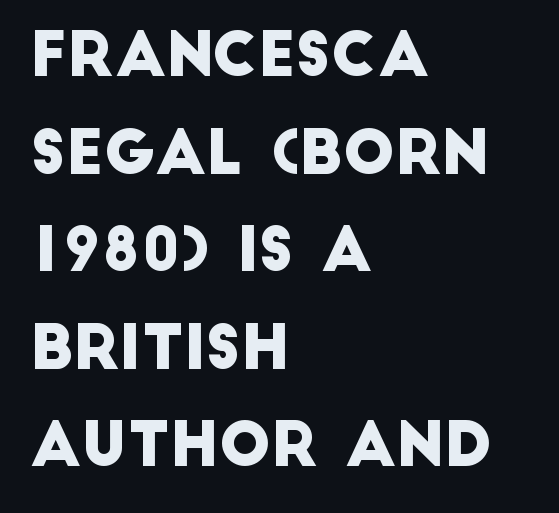
No extra tracking has been applied to these lines. Each row of text sits above clean, open space. Each letter's strokes conclude bluntly, with no projecting serifs. The vertical gap from one line to the next is medium. The typesetter chose a ragged-right arrangement here.
